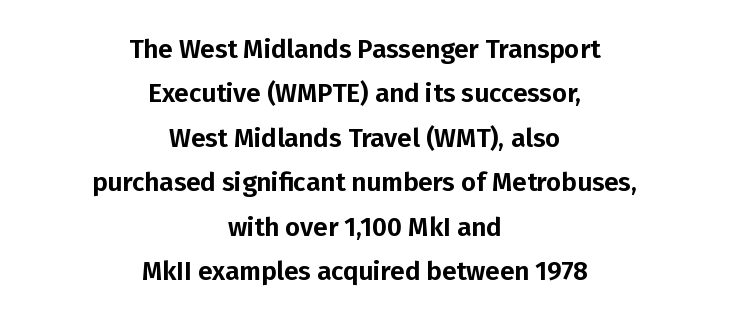
{"italic": "no", "underline": "no", "align": "center", "line_spacing_ratio": 1.71, "letter_spacing": "normal", "letter_spacing_em": 0.0, "glyph_px": 26}
